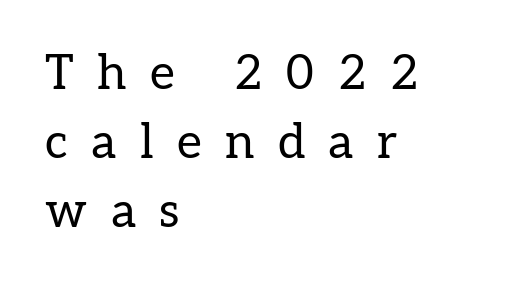
{"serif": "yes", "italic": "no", "bold": "no", "weight": "regular", "width": "normal", "stroke_contrast": "low", "x_height": "medium", "monospaced": "no", "underline": "no", "align": "left", "line_spacing": "normal", "line_spacing_ratio": 1.44, "letter_spacing": "wide", "letter_spacing_em": 0.49, "glyph_px": 48}
